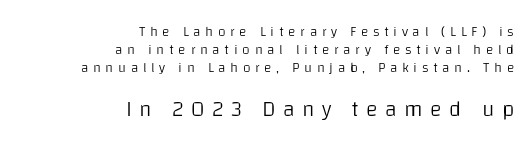
{"italic": "no", "bold": "no", "underline": "no", "align": "right", "line_spacing": "normal", "line_spacing_ratio": 1.28, "letter_spacing": "wide", "letter_spacing_em": 0.33, "larger_block": "second", "size_ratio": 1.57, "glyph_px": 22}
